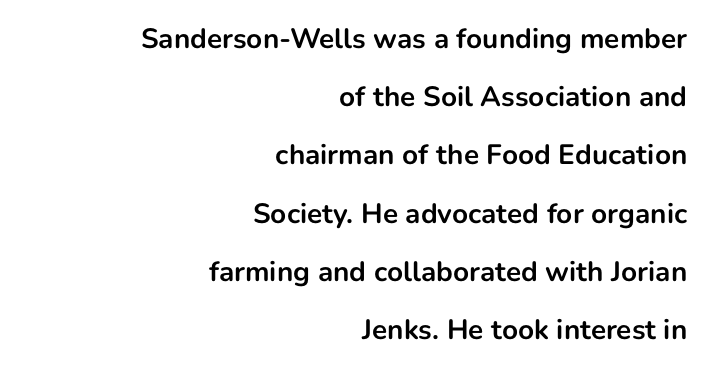
Classification — sans serif. The typesetting leans heavy: a genuine bold. The text block is weighted toward the right margin, trailing off unevenly leftward. The leading is generous, giving the passage an open texture. These lines were composed using upright roman letters.
